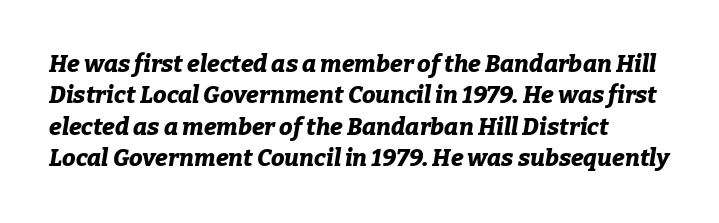
Q: Is the text bold? A: Yes.
Q: Is the text italic (slanted)? A: Yes, it leans right by about 9 degrees.
Q: Is the text underlined? A: No.
Q: Is the spacing between letters normal or unusually wide? A: Normal.
Q: Is the spacing between lines tight, normal or loose? A: Normal.
